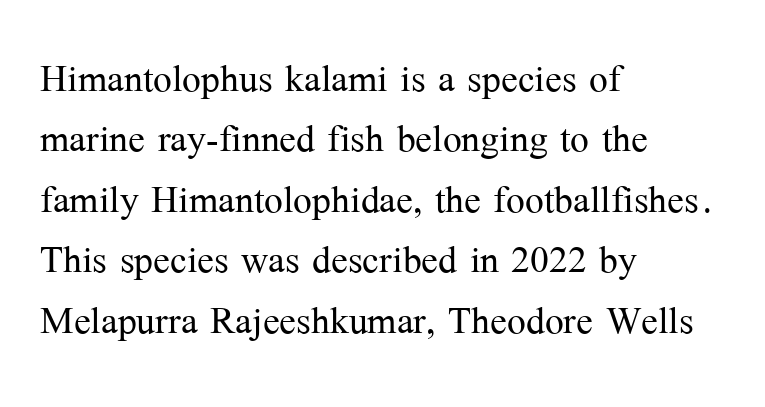
The glyphs are unaccompanied by any horizontal stroke below them. The passage shown is not bold in any degree. Standard letterfit; no display-style spreading of the glyphs. Is this a sans? No — the strokes have serifs. The rendering anchors every line to the left-hand side.
